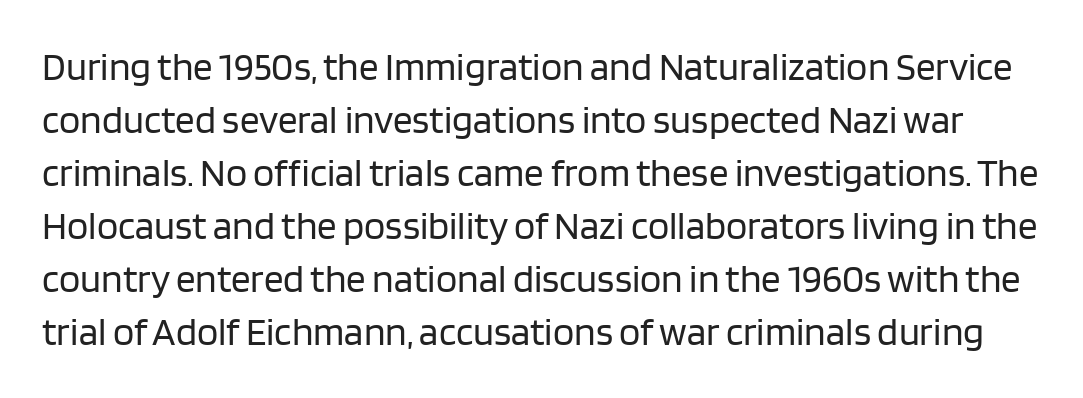
{"serif": "no", "italic": "no", "bold": "no", "weight": "regular", "width": "normal", "stroke_contrast": "low", "x_height": "large", "monospaced": "no", "underline": "no", "line_spacing": "normal", "line_spacing_ratio": 1.36, "letter_spacing": "normal", "letter_spacing_em": 0.0, "glyph_px": 39}
